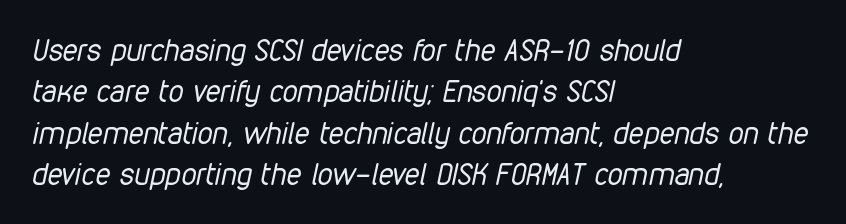
{"italic": "yes", "lean": "right", "slant_degrees": 12, "bold": "no", "weight": "regular", "width": "condensed", "stroke_contrast": "low", "x_height": "medium", "monospaced": "no", "underline": "no", "align": "left", "line_spacing": "normal", "line_spacing_ratio": 1.38, "letter_spacing": "normal", "letter_spacing_em": 0.0, "glyph_px": 30}
